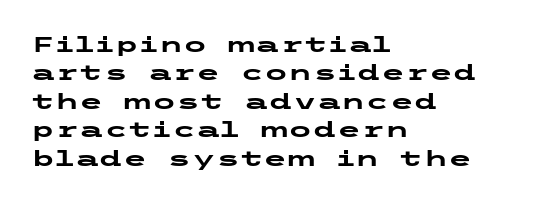
Q: Is the text bold? A: Yes.
Q: Is the text italic (slanted)? A: No, it is upright.
Q: Is the text underlined? A: No.
Q: How is the paragraph aligned? A: Left-aligned.
Q: Is the spacing between letters normal or unusually wide? A: Normal.
Q: Is the spacing between lines tight, normal or loose? A: Normal.
